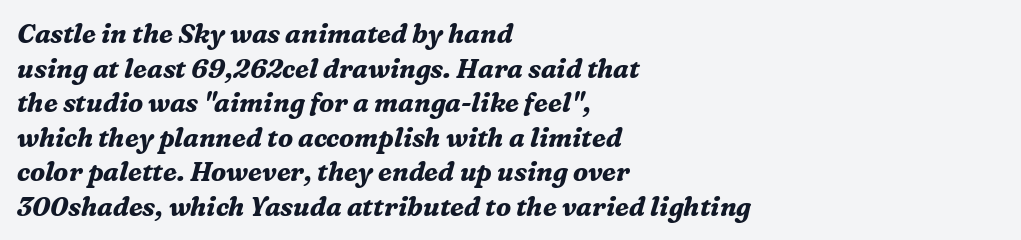
The rendering uses a bold face; every stroke is thick and dark. The paragraph has a hard left edge and a soft right edge. Rendered with sloped, italic letterforms. Bare-footed words on every line. Quick note: interline space is typical. These lines keep a tight, regular rhythm from letter to letter.
